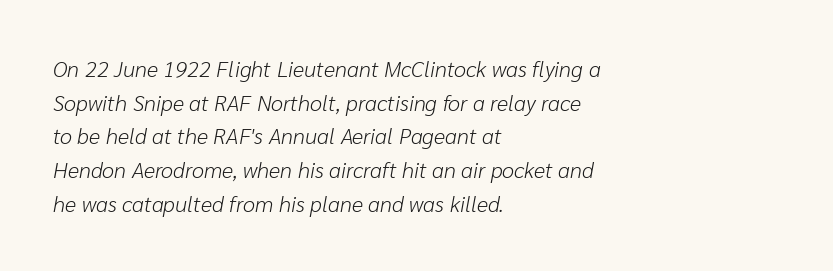
{"italic": "yes", "lean": "right", "slant_degrees": 10, "bold": "no", "underline": "no", "align": "left", "line_spacing": "normal", "line_spacing_ratio": 1.53, "letter_spacing": "normal", "letter_spacing_em": 0.0, "glyph_px": 22}
